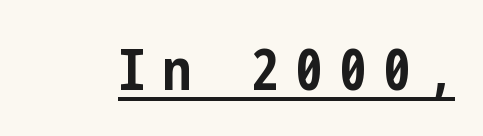
Is this a sans? Yes — the strokes have no serifs. Italic: no, the glyphs are upright roman. This rendering widens character spacing well past its baseline value. A rule runs beneath these lines of type.
